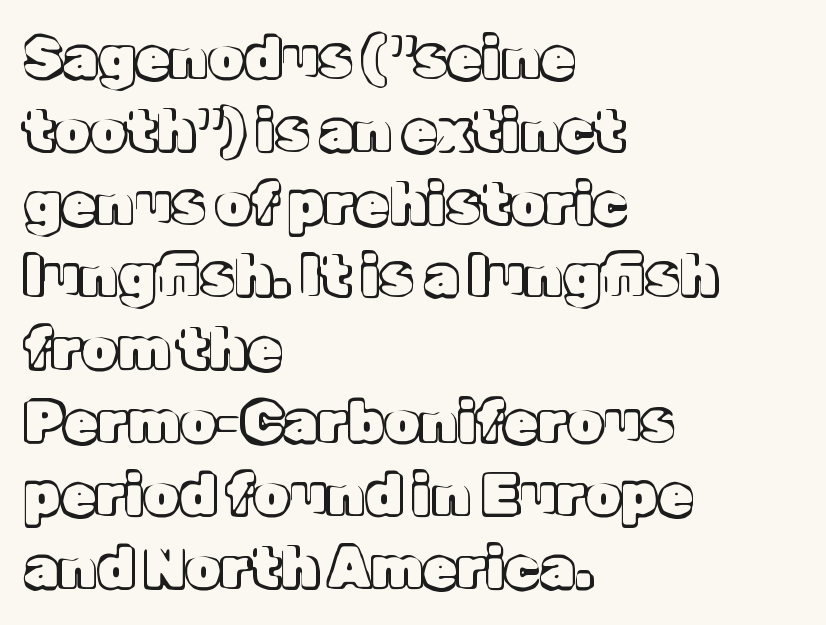
{"italic": "no", "width": "normal", "x_height": "medium", "monospaced": "no", "underline": "no", "align": "left", "line_spacing": "normal", "line_spacing_ratio": 1.3, "letter_spacing": "normal", "letter_spacing_em": 0.0, "glyph_px": 56}
